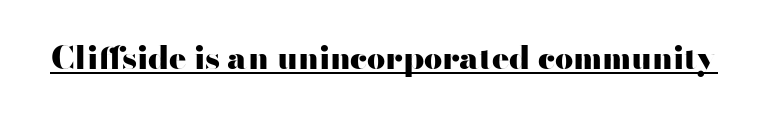
Q: Is the text bold? A: Yes.
Q: Is the text italic (slanted)? A: No, it is upright.
Q: Is the typeface a serif or a sans-serif typeface? A: Sans-serif.
Q: Is the text underlined? A: Yes.
Q: Is the spacing between letters normal or unusually wide? A: Normal.
Q: Width (condensed, normal, or wide)? A: Wide.
Q: Stroke contrast? A: High.
Q: x-height? A: Small.
Q: Monospaced? A: No.
